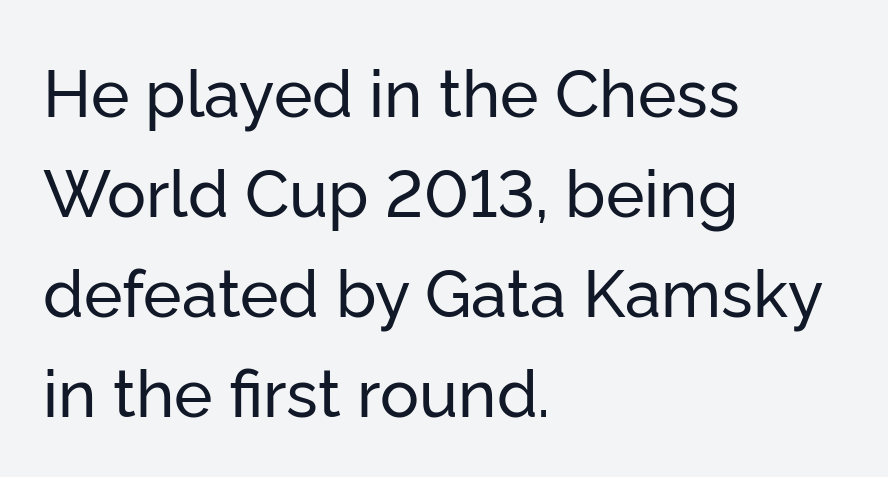
Glance below the letters and you will spot only blank space. Serif or sans? Sans — the stroke terminals are bare. Leftover space on each line is placed entirely after the last word. The face used here is rendered with its standard letterfit. Students, observe: this is what conventionally led text looks like. Vertical strokes here are truly vertical.
